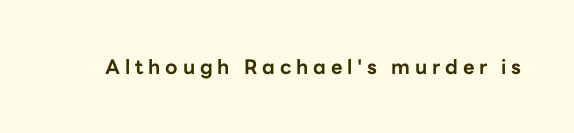
The image shows 20 px bold type, upright; set unusually wide letter spacing (+0.24 em), not underlined.
